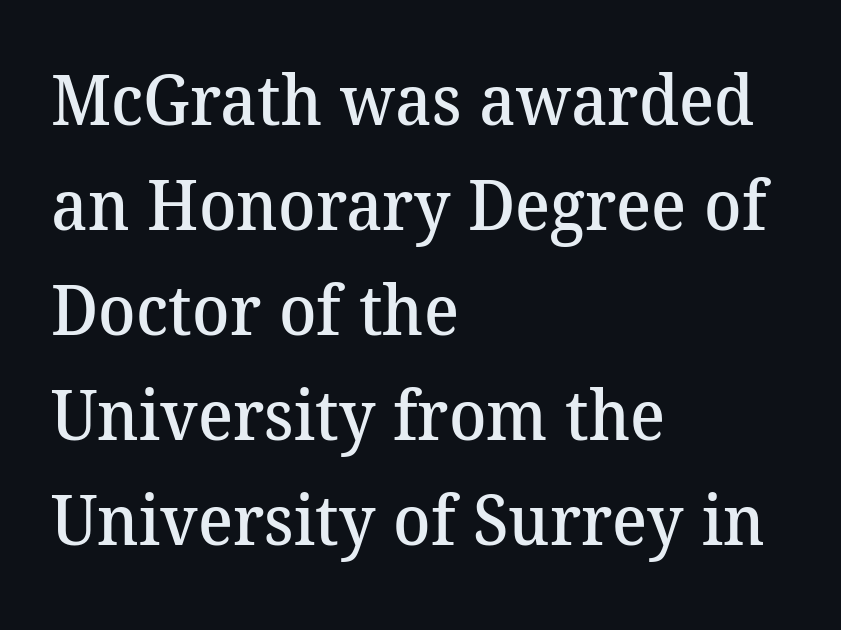
The image shows 69 px semibold serif type; set left-aligned, normal line spacing (1.52x), normal letter spacing, not underlined; medium stroke contrast and a medium x-height.
